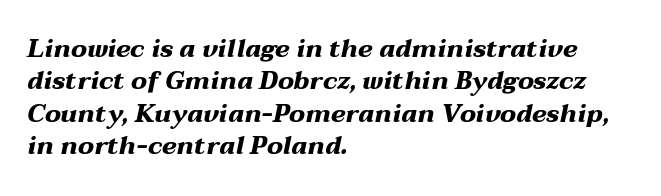
The image shows 25 px bold type, italic (leaning right); set left-aligned, normal line spacing (1.3x), normal letter spacing, not underlined.
